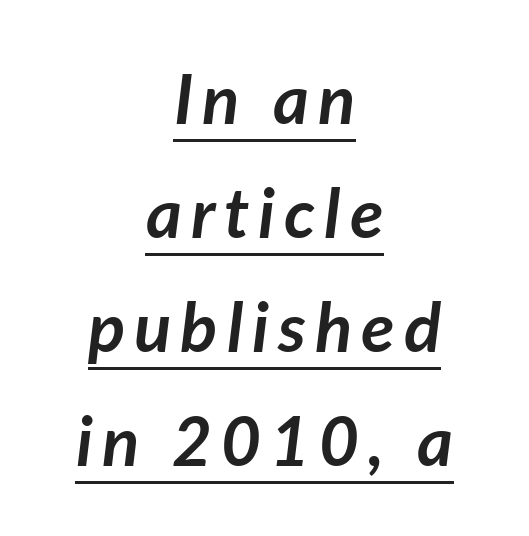
{"italic": "yes", "lean": "right", "slant_degrees": 7, "bold": "yes", "weight": "semibold", "width": "normal", "stroke_contrast": "low", "x_height": "medium", "monospaced": "no", "underline": "yes", "align": "center", "line_spacing": "normal", "line_spacing_ratio": 1.65, "glyph_px": 69}
